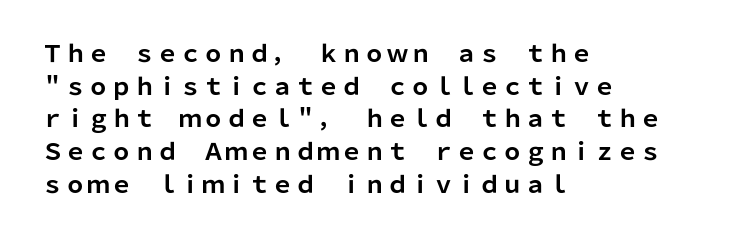
Here the glyphs are tracked normally, forming tight word shapes. One-word summary of the alignment: left. In terms of posture, this sample is upright. Notice how thick the strokes are: this is what a full bold looks like. The lines sit at an ordinary, default distance from one another.
